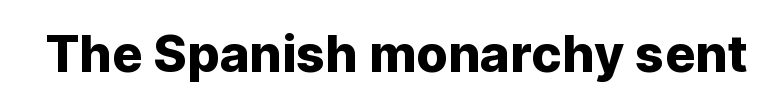
{"serif": "no", "italic": "no", "width": "normal", "stroke_contrast": "low", "x_height": "medium", "monospaced": "no", "underline": "no", "letter_spacing": "normal", "letter_spacing_em": 0.0, "glyph_px": 51}
